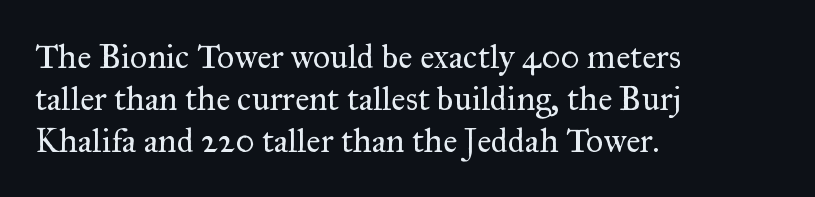
The lettering holds an erect, upright posture throughout. Reading down the block, your eye returns to a fixed left position each line. The type family on display is of the serif kind. Note the varied advance widths — an 'i' is clearly narrower than an 'm'. Check under the words: just untouched page.
